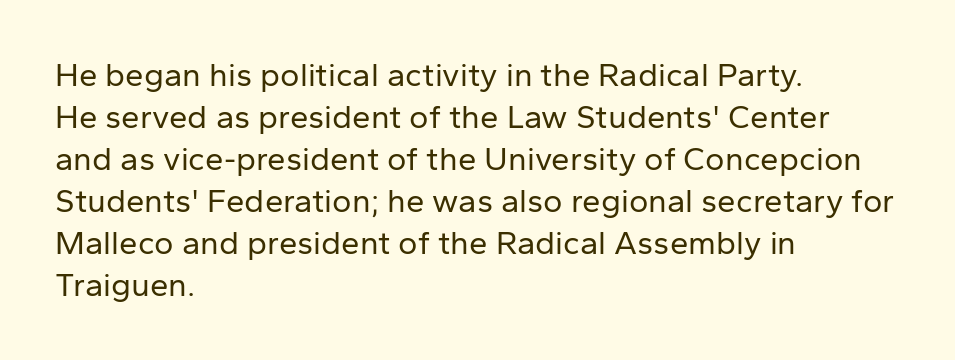
Q: Is the text bold? A: No.
Q: Is the text italic (slanted)? A: No, it is upright.
Q: Is the typeface a serif or a sans-serif typeface? A: Sans-serif.
Q: Is the text underlined? A: No.
Q: How is the paragraph aligned? A: Left-aligned.
Q: Is the spacing between letters normal or unusually wide? A: Normal.
Q: Is the spacing between lines tight, normal or loose? A: Normal.
Q: Width (condensed, normal, or wide)? A: Normal.
Q: Stroke contrast? A: Low.
Q: x-height? A: Medium.
Q: Monospaced? A: No.
